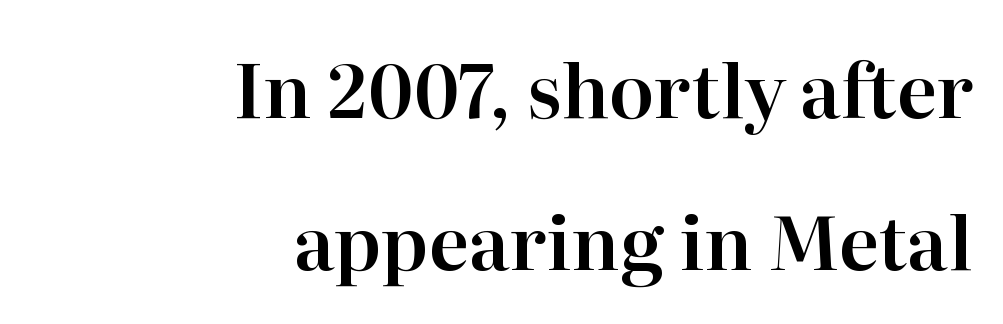
Q: Is the text italic (slanted)? A: No, it is upright.
Q: Is the typeface a serif or a sans-serif typeface? A: Serif.
Q: Is the text underlined? A: No.
Q: How is the paragraph aligned? A: Right-aligned.
Q: Is the spacing between letters normal or unusually wide? A: Normal.
Q: Is the spacing between lines tight, normal or loose? A: Loose.
Q: Width (condensed, normal, or wide)? A: Normal.
Q: Stroke contrast? A: High.
Q: x-height? A: Medium.
Q: Monospaced? A: No.
